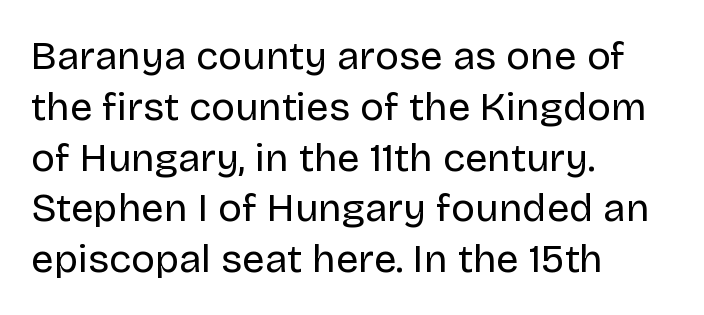
Q: Is the text bold? A: No.
Q: Is the text italic (slanted)? A: No, it is upright.
Q: Is the typeface a serif or a sans-serif typeface? A: Sans-serif.
Q: Is the text underlined? A: No.
Q: How is the paragraph aligned? A: Left-aligned.
Q: Is the spacing between letters normal or unusually wide? A: Normal.
Q: Is the spacing between lines tight, normal or loose? A: Normal.
Q: Width (condensed, normal, or wide)? A: Normal.
Q: Stroke contrast? A: Low.
Q: x-height? A: Large.
Q: Monospaced? A: No.
